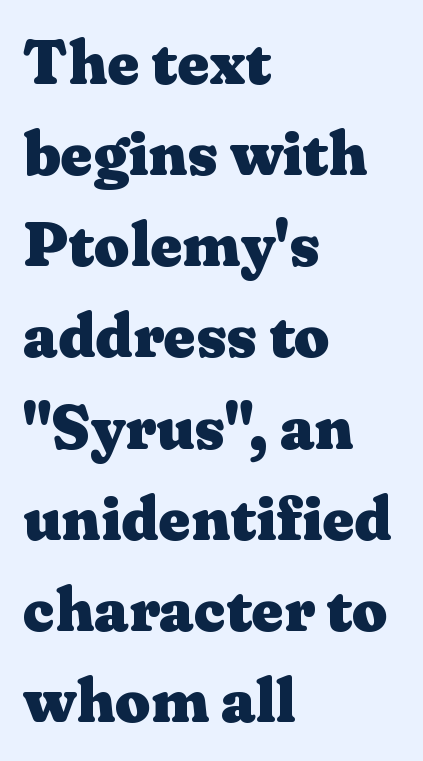
The passage shown is typed in a proportional face where columns would drift. Interline gaps are of average width in this sample. Words float on clear page, feet unadorned. Check where the strokes stop: tiny serifs finish them off. All the whitespace from short lines collects on the right.
